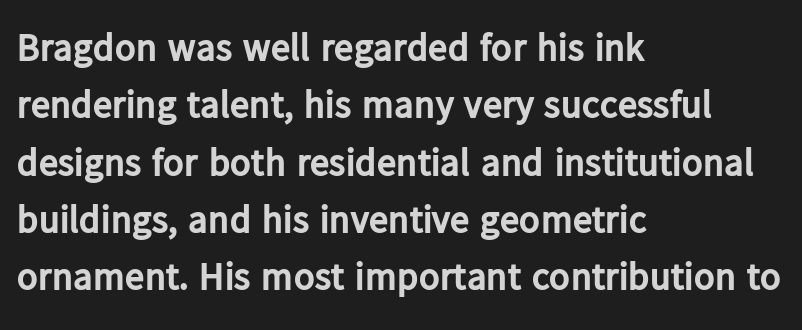
Q: Is the text bold? A: Yes.
Q: Is the text italic (slanted)? A: No, it is upright.
Q: Is the typeface a serif or a sans-serif typeface? A: Sans-serif.
Q: Is the text underlined? A: No.
Q: How is the paragraph aligned? A: Left-aligned.
Q: Is the spacing between letters normal or unusually wide? A: Normal.
Q: Is the spacing between lines tight, normal or loose? A: Normal.
Q: Width (condensed, normal, or wide)? A: Normal.
Q: Stroke contrast? A: Low.
Q: x-height? A: Medium.
Q: Monospaced? A: No.
